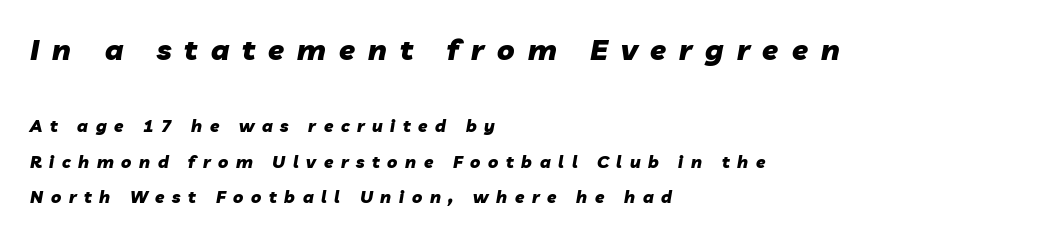
{"italic": "yes", "lean": "right", "slant_degrees": 10, "bold": "yes", "weight": "heavy", "width": "normal", "stroke_contrast": "low", "x_height": "medium", "monospaced": "no", "underline": "no", "align": "left", "line_spacing": "loose", "line_spacing_ratio": 2.1, "letter_spacing": "wide", "letter_spacing_em": 0.45, "larger_block": "first", "size_ratio": 1.71, "glyph_px": 29}
